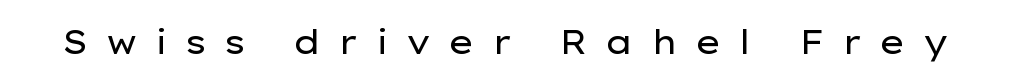
Q: Is the text bold? A: No.
Q: Is the text italic (slanted)? A: No, it is upright.
Q: Is the typeface a serif or a sans-serif typeface? A: Sans-serif.
Q: Is the text underlined? A: No.
Q: Is the spacing between letters normal or unusually wide? A: Unusually wide.
Q: Width (condensed, normal, or wide)? A: Wide.
Q: Stroke contrast? A: Low.
Q: x-height? A: Medium.
Q: Monospaced? A: No.
